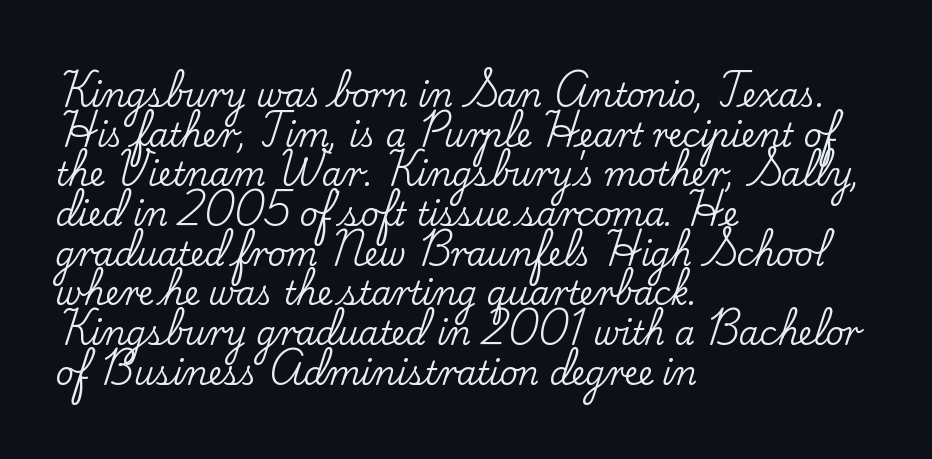
Character widths vary here, with narrow letters taking less room than wide ones. This sample uses a serif face. Honestly, the letter spacing is just normal — you wouldn't notice it. Check the space under the baseline: it is left empty. If you drew a ruler down the left edge, every line would touch it.
